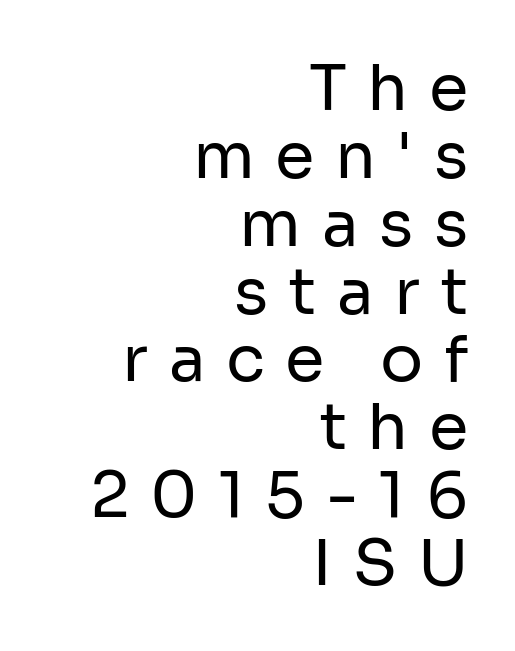
The image shows 64 px regular-weight sans-serif type, upright; set right-aligned, tight line spacing (1.06x), unusually wide letter spacing (+0.32 em), not underlined; low stroke contrast and a medium x-height.
